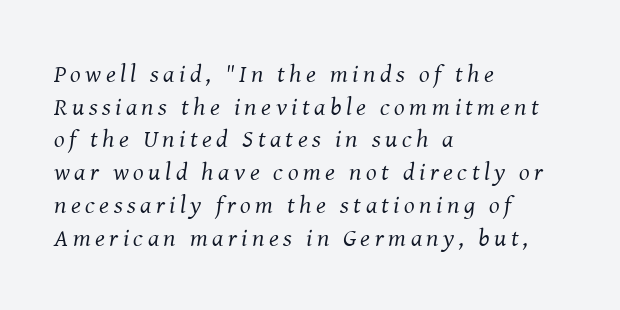
Q: Is the text bold? A: No.
Q: Is the text italic (slanted)? A: Yes, it leans right by about 8 degrees.
Q: Is the text underlined? A: No.
Q: How is the paragraph aligned? A: Left-aligned.
Q: Is the spacing between lines tight, normal or loose? A: Normal.
